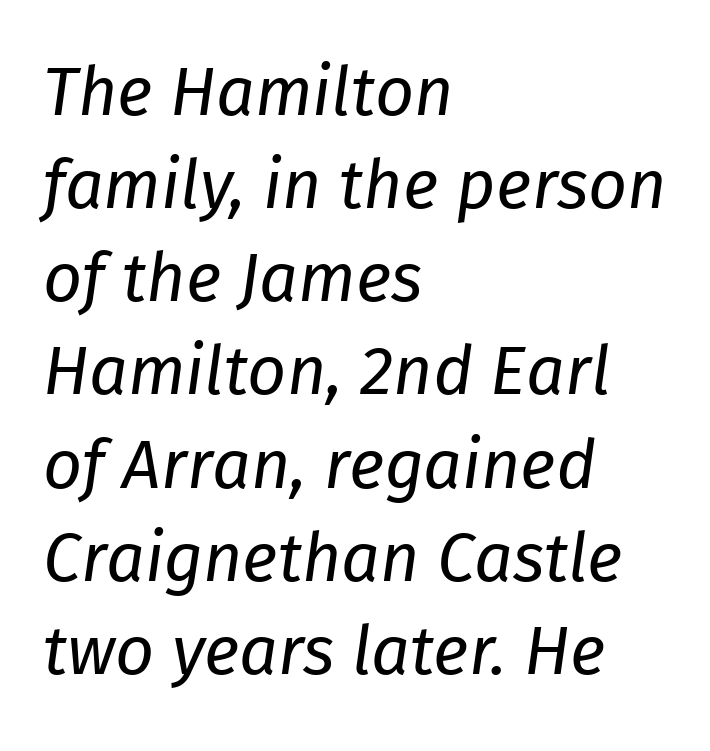
The gaps between neighbouring characters are ordinary and unremarkable. Weight: not bold — regular or lighter. This sample is left-justified, so line endings fall wherever the words run out. A typesetter would mark this as italic.
